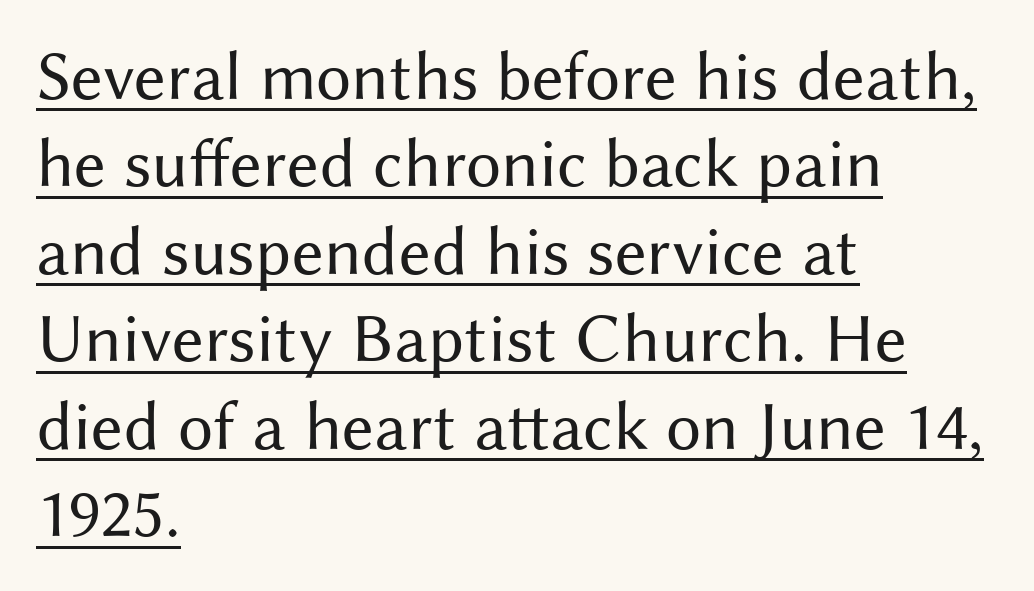
Q: Is the text bold? A: No.
Q: Is the text italic (slanted)? A: No, it is upright.
Q: Is the typeface a serif or a sans-serif typeface? A: Sans-serif.
Q: Is the text underlined? A: Yes.
Q: How is the paragraph aligned? A: Left-aligned.
Q: Is the spacing between letters normal or unusually wide? A: Normal.
Q: Is the spacing between lines tight, normal or loose? A: Normal.
Q: Width (condensed, normal, or wide)? A: Normal.
Q: Stroke contrast? A: Medium.
Q: x-height? A: Medium.
Q: Monospaced? A: No.
